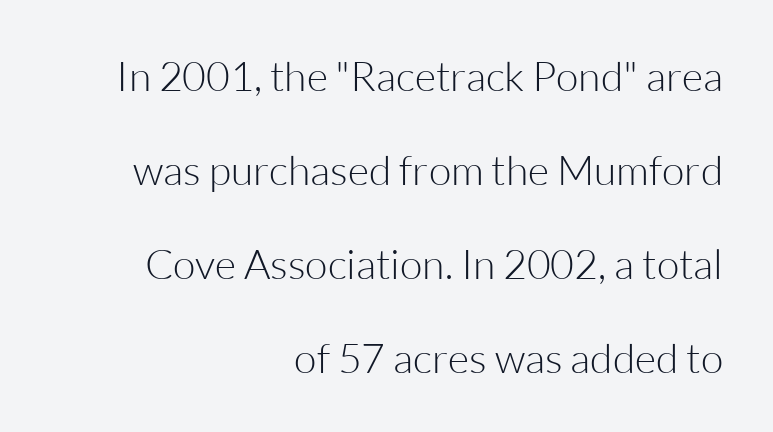
{"serif": "no", "italic": "no", "bold": "no", "weight": "light", "width": "normal", "stroke_contrast": "low", "x_height": "medium", "monospaced": "no", "underline": "no", "align": "right", "line_spacing": "loose", "line_spacing_ratio": 2.29, "letter_spacing": "normal", "letter_spacing_em": 0.0, "glyph_px": 41}
